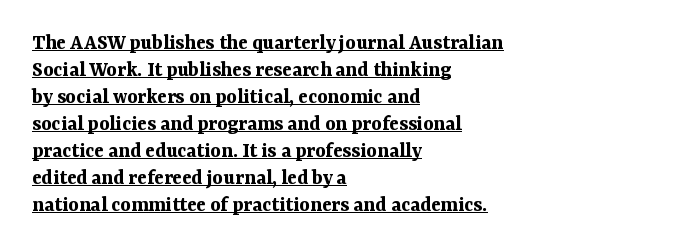
Q: Is the text bold? A: Yes.
Q: Is the text italic (slanted)? A: No, it is upright.
Q: Is the text underlined? A: Yes.
Q: How is the paragraph aligned? A: Left-aligned.
Q: Is the spacing between letters normal or unusually wide? A: Normal.
